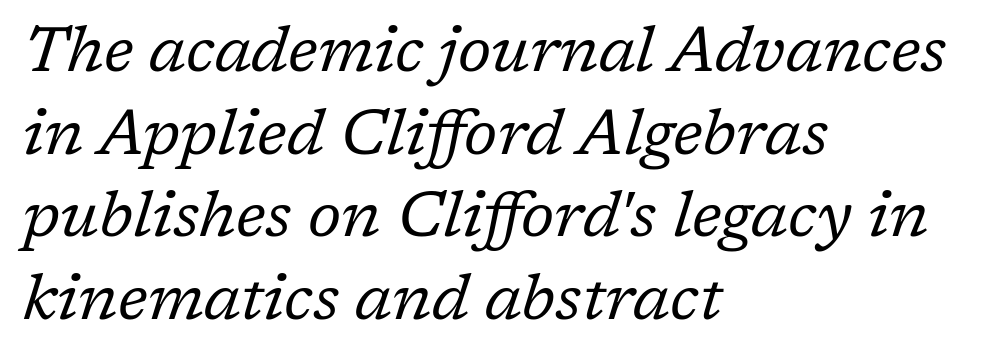
The image shows 64 px regular-weight serif type, italic (leaning right); set left-aligned, normal line spacing (1.29x), normal letter spacing, not underlined; low stroke contrast and a medium x-height.
